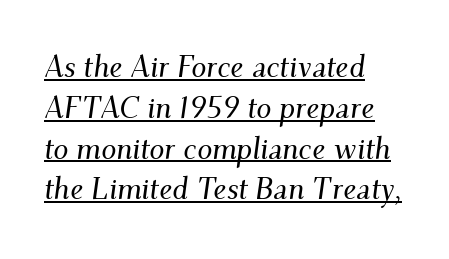
Q: Is the text italic (slanted)? A: Yes, it leans right by about 9 degrees.
Q: Is the typeface a serif or a sans-serif typeface? A: Serif.
Q: Is the text underlined? A: Yes.
Q: How is the paragraph aligned? A: Left-aligned.
Q: Is the spacing between letters normal or unusually wide? A: Normal.
Q: Is the spacing between lines tight, normal or loose? A: Normal.
Q: Width (condensed, normal, or wide)? A: Normal.
Q: Stroke contrast? A: Medium.
Q: x-height? A: Small.
Q: Monospaced? A: No.
